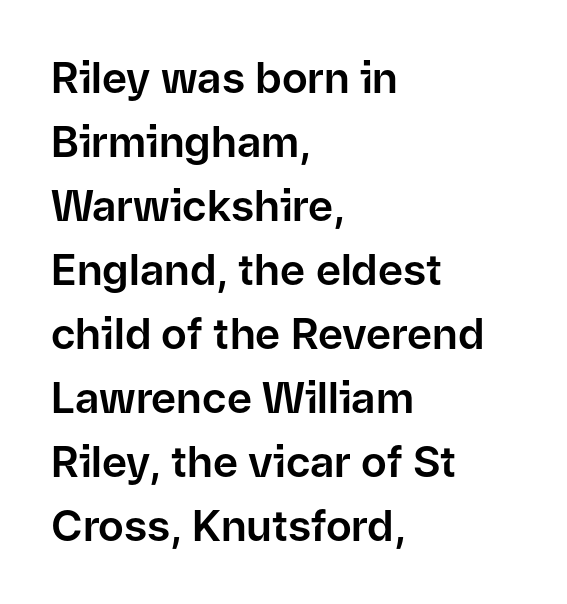
If you drew a line through each stem, it would be perfectly vertical. Vertical spacing — default. The horizontal fit of the characters is conventional and even. The glyphs are unaccompanied by any horizontal stroke below them. These lines are rendered in a variable-pitch font.
